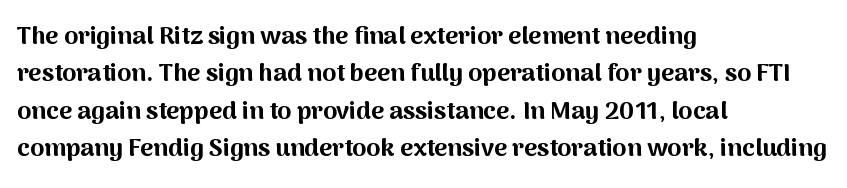
Q: Is the text bold? A: Yes.
Q: Is the text italic (slanted)? A: No, it is upright.
Q: Is the text underlined? A: No.
Q: How is the paragraph aligned? A: Left-aligned.
Q: Is the spacing between letters normal or unusually wide? A: Normal.
Q: Is the spacing between lines tight, normal or loose? A: Normal.
